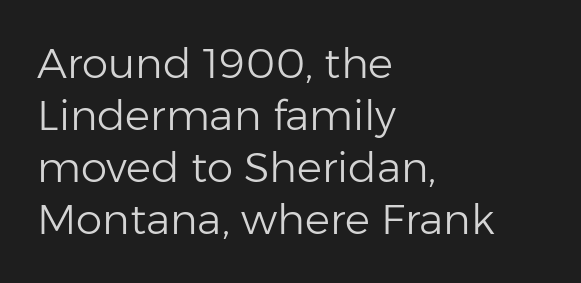
Q: Is the text bold? A: No.
Q: Is the text italic (slanted)? A: No, it is upright.
Q: Is the typeface a serif or a sans-serif typeface? A: Sans-serif.
Q: Is the text underlined? A: No.
Q: How is the paragraph aligned? A: Left-aligned.
Q: Is the spacing between letters normal or unusually wide? A: Normal.
Q: Width (condensed, normal, or wide)? A: Normal.
Q: Stroke contrast? A: Low.
Q: x-height? A: Medium.
Q: Monospaced? A: No.
